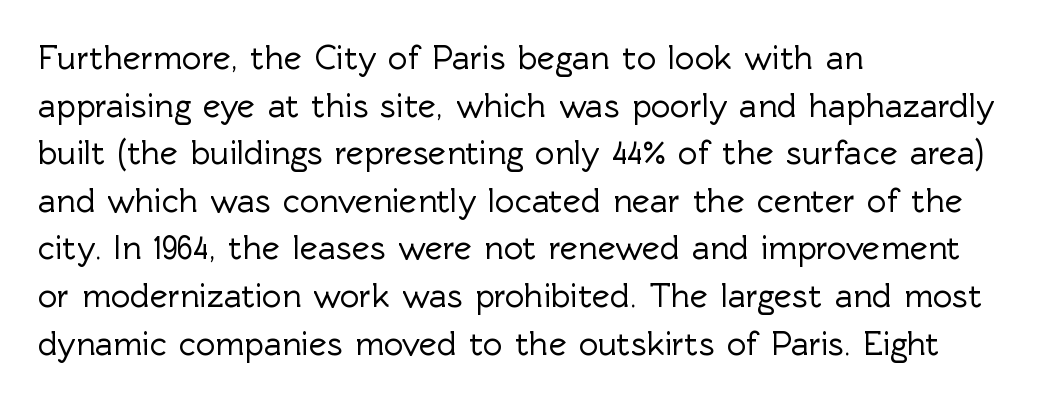
{"serif": "no", "italic": "no", "width": "normal", "x_height": "medium", "monospaced": "no", "underline": "no", "align": "left", "line_spacing": "normal", "line_spacing_ratio": 1.4, "letter_spacing": "normal", "letter_spacing_em": 0.0, "glyph_px": 34}
